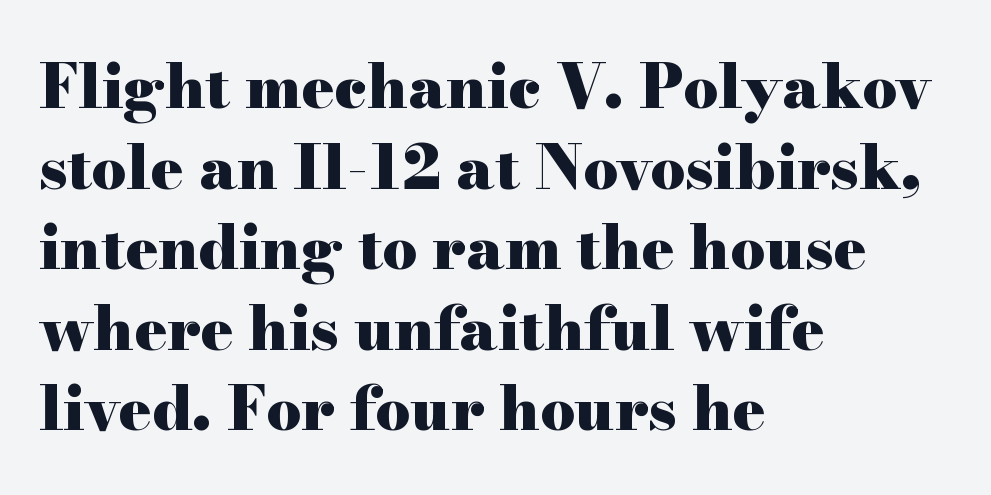
Does the lettering tilt? It doesn't — this is upright. Unmarked baselines from the first word to the last. Heavy-handed strokes throughout: this text is bold. Note the varied advance widths — an 'i' is clearly narrower than an 'm'. Each letter's strokes conclude with small projecting serifs.
